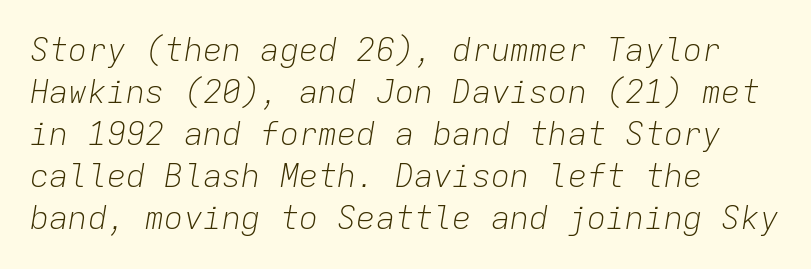
Characters follow at the spacing the type designer built in. These lines sit exactly where default settings would place them. It's the slanting kind of type. Reading down the block, your eye returns to a fixed left position each line. Stroke thickness stays within the range of a standard reading face or lighter.
